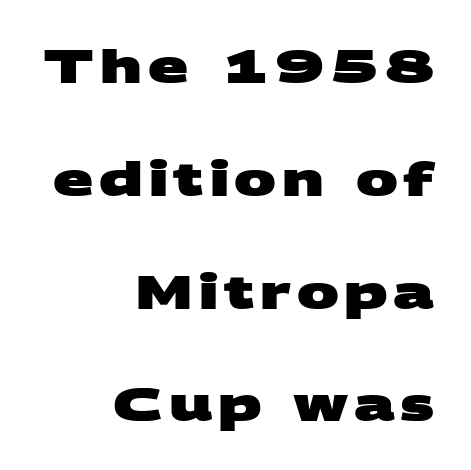
Clear beneath every line of the passage. Bold? Absolutely — the strokes are thick and heavy. The designer dialed line spacing up above the default. To sum up the face: it is a sans, with no serifs. Think of a printed novel: that variable character pitch is what you see here.
